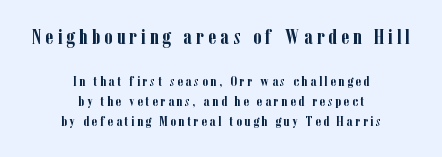
The image shows 21 px bold type, upright; set centered, normal line spacing (1.43x), not underlined; the first (top) block is 1.5x larger.
